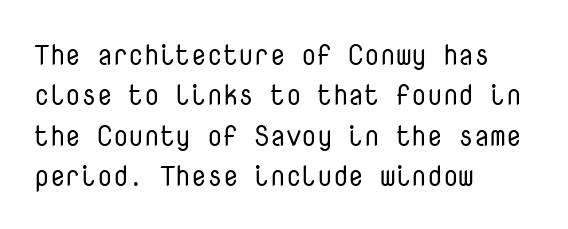
{"serif": "no", "italic": "no", "bold": "no", "weight": "regular", "width": "normal", "stroke_contrast": "low", "x_height": "medium", "monospaced": "yes", "underline": "no", "align": "left", "line_spacing": "normal", "line_spacing_ratio": 1.44, "letter_spacing": "normal", "letter_spacing_em": 0.0, "glyph_px": 28}
